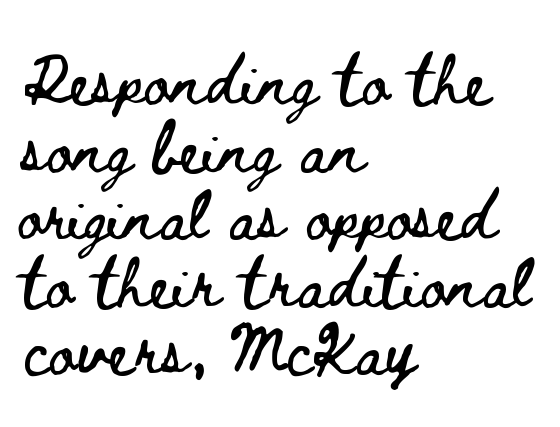
Q: Is the text underlined? A: No.
Q: How is the paragraph aligned? A: Left-aligned.
Q: Is the spacing between letters normal or unusually wide? A: Normal.
Q: Is the spacing between lines tight, normal or loose? A: Normal.
Q: Width (condensed, normal, or wide)? A: Wide.
Q: Stroke contrast? A: Low.
Q: x-height? A: Small.
Q: Monospaced? A: No.
